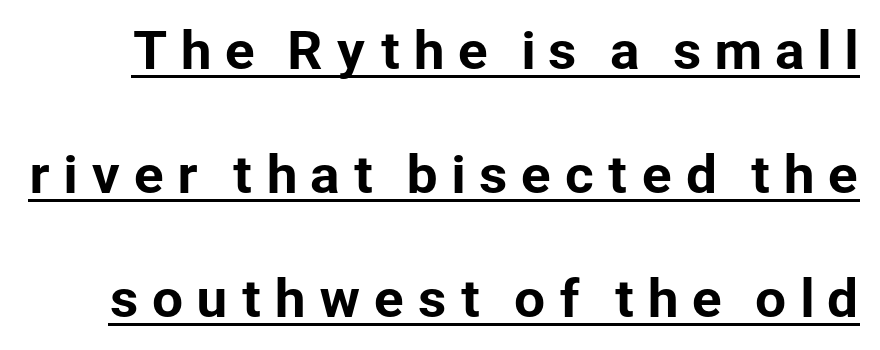
The image shows 50 px sans-serif type, upright; set loose line spacing (2.48x), unusually wide letter spacing (+0.23 em), underlined; low stroke contrast and a medium x-height.
